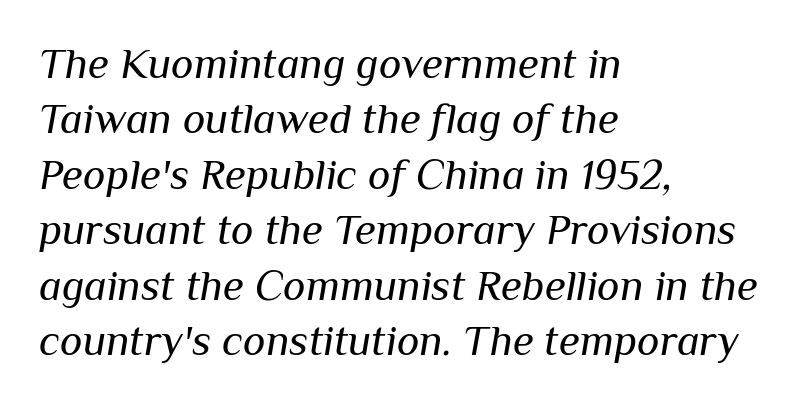
Caption: standard tracking, unaltered. The rendering uses a moderate line-height, typical for paragraphs. Decoration check: the copy has no underline. Is the type heavy? It reads as light-to-regular instead. Which margin do the lines hug? The left one — the right edge is uneven.
